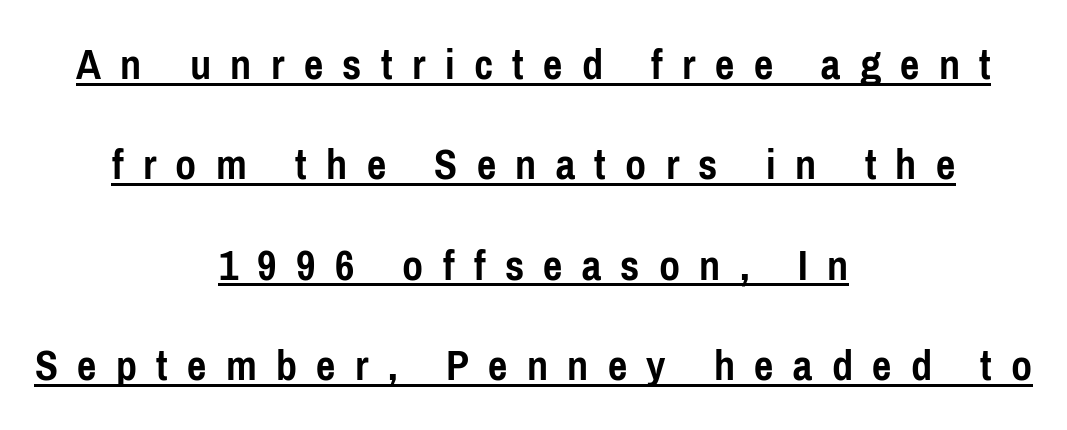
The image shows 46 px semibold, condensed sans-serif type, upright; set centered, loose line spacing (2.18x), unusually wide letter spacing (+0.42 em), underlined; low stroke contrast and a medium x-height.
